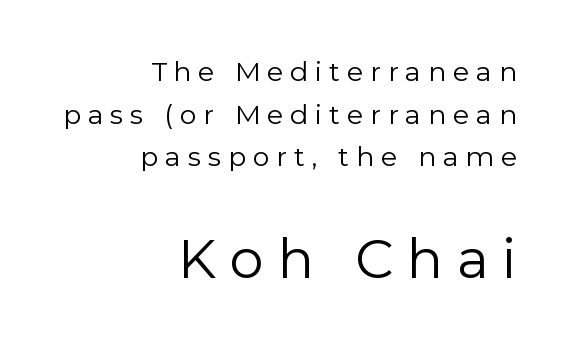
The image shows 54 px regular-weight sans-serif type, upright; set right-aligned, normal line spacing (1.58x), unusually wide letter spacing (+0.25 em), not underlined; the second (bottom) block is 2.0x larger; low stroke contrast and a medium x-height.
